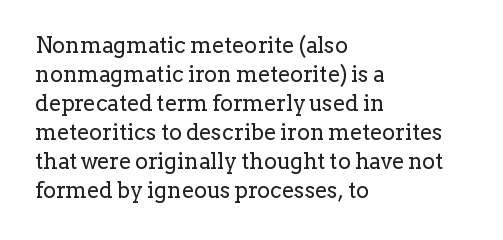
Q: Is the text bold? A: No.
Q: Is the text italic (slanted)? A: No, it is upright.
Q: Is the text underlined? A: No.
Q: How is the paragraph aligned? A: Left-aligned.
Q: Is the spacing between letters normal or unusually wide? A: Normal.
Q: Is the spacing between lines tight, normal or loose? A: Normal.
